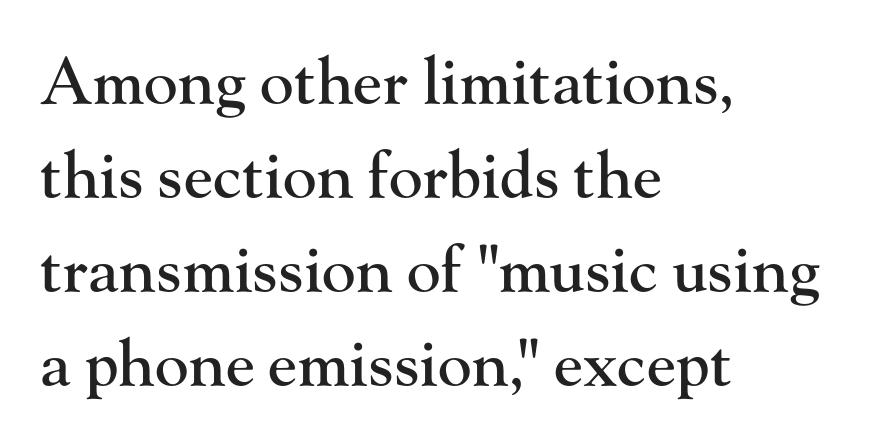
Q: Is the text italic (slanted)? A: No, it is upright.
Q: Is the typeface a serif or a sans-serif typeface? A: Serif.
Q: Is the text underlined? A: No.
Q: How is the paragraph aligned? A: Left-aligned.
Q: Is the spacing between letters normal or unusually wide? A: Normal.
Q: Is the spacing between lines tight, normal or loose? A: Normal.
Q: Width (condensed, normal, or wide)? A: Normal.
Q: Stroke contrast? A: High.
Q: x-height? A: Small.
Q: Monospaced? A: No.
